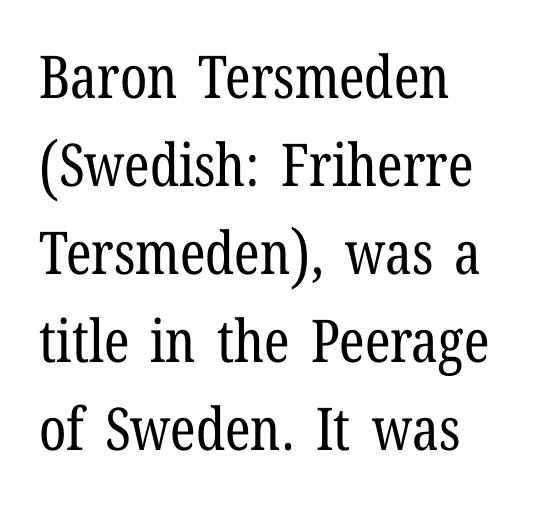
The image shows 59 px regular-weight, condensed serif type, upright; set normal line spacing (1.49x), normal letter spacing, not underlined; low stroke contrast and a medium x-height.
